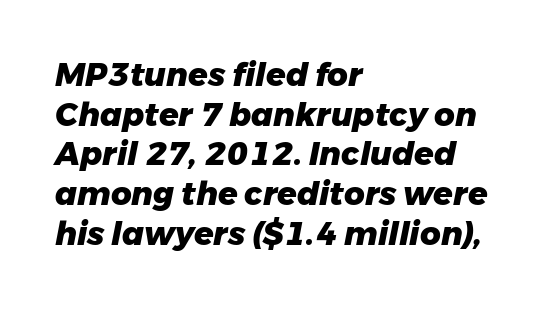
The image shows 32 px heavy type, italic (leaning right); set left-aligned, line spacing 1.24x, normal letter spacing, not underlined; low stroke contrast and a medium x-height.
